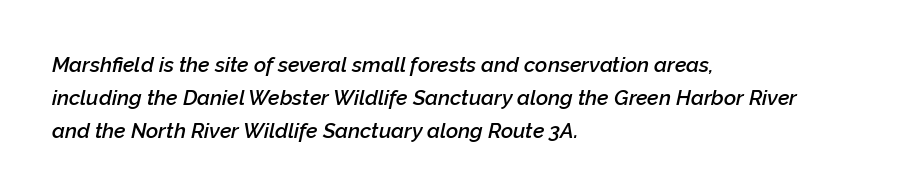
The image shows 21 px text type, italic (leaning right); set left-aligned, normal line spacing (1.57x), normal letter spacing, not underlined.
